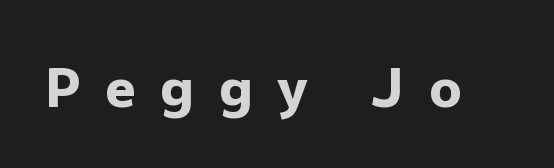
Q: Is the text bold? A: Yes.
Q: Is the text italic (slanted)? A: No, it is upright.
Q: Is the typeface a serif or a sans-serif typeface? A: Sans-serif.
Q: Is the text underlined? A: No.
Q: Is the spacing between letters normal or unusually wide? A: Unusually wide.
Q: Width (condensed, normal, or wide)? A: Normal.
Q: Stroke contrast? A: Low.
Q: x-height? A: Medium.
Q: Monospaced? A: No.
